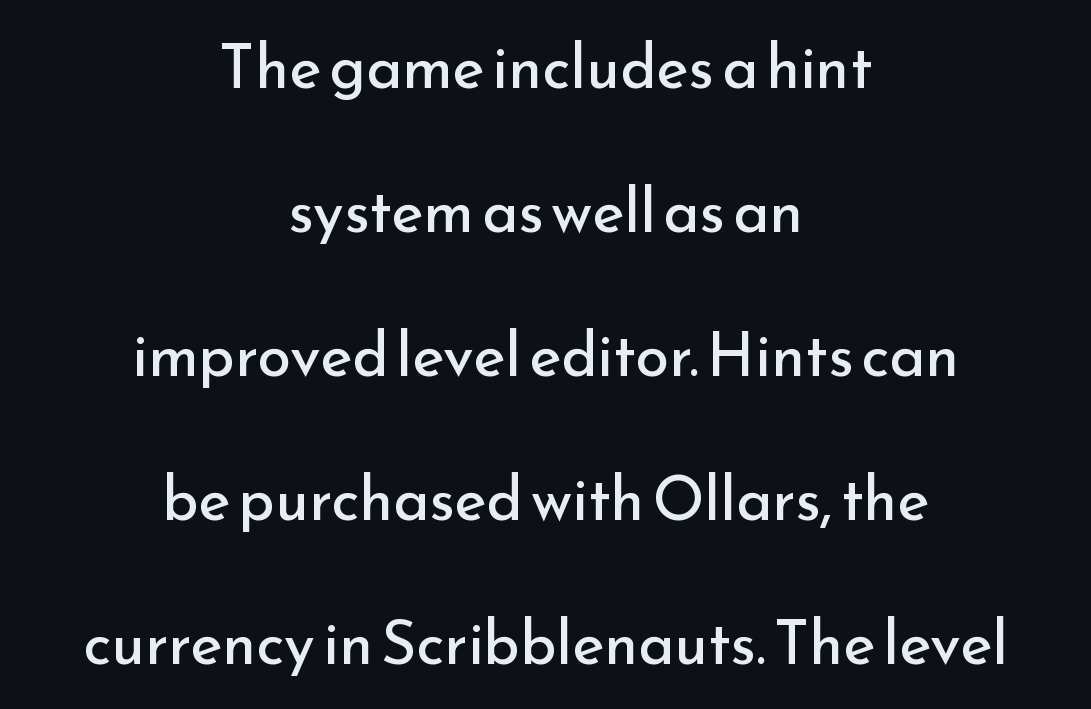
Q: Is the text bold? A: No.
Q: Is the text italic (slanted)? A: No, it is upright.
Q: Is the typeface a serif or a sans-serif typeface? A: Sans-serif.
Q: Is the text underlined? A: No.
Q: How is the paragraph aligned? A: Centered.
Q: Is the spacing between letters normal or unusually wide? A: Normal.
Q: Is the spacing between lines tight, normal or loose? A: Loose.
Q: Width (condensed, normal, or wide)? A: Normal.
Q: Stroke contrast? A: Low.
Q: x-height? A: Small.
Q: Monospaced? A: No.
